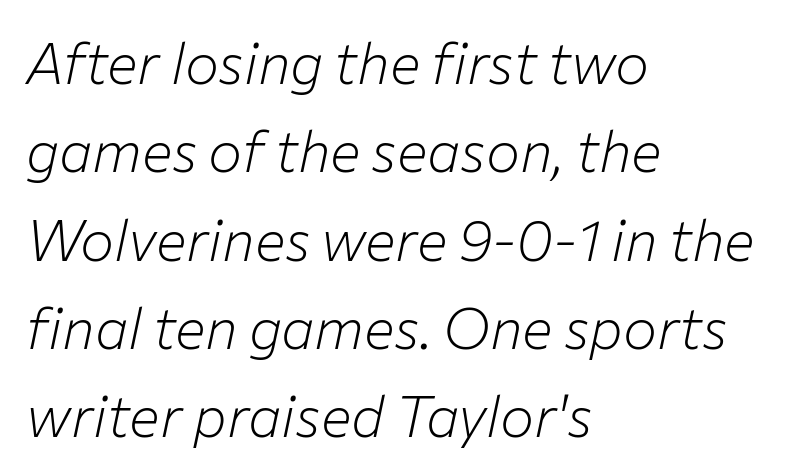
The image shows 57 px light type, italic (leaning right); set left-aligned, normal line spacing (1.55x), normal letter spacing, not underlined; low stroke contrast and a medium x-height.
